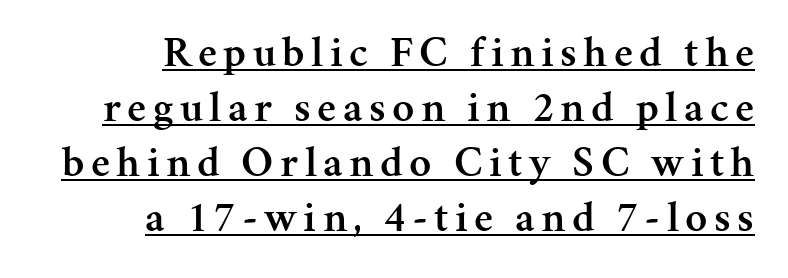
Q: Is the text bold? A: Semi-bold.
Q: Is the text italic (slanted)? A: No, it is upright.
Q: Is the typeface a serif or a sans-serif typeface? A: Serif.
Q: Is the text underlined? A: Yes.
Q: How is the paragraph aligned? A: Right-aligned.
Q: Is the spacing between lines tight, normal or loose? A: Normal.
Q: Width (condensed, normal, or wide)? A: Normal.
Q: Stroke contrast? A: Medium.
Q: x-height? A: Medium.
Q: Monospaced? A: No.
